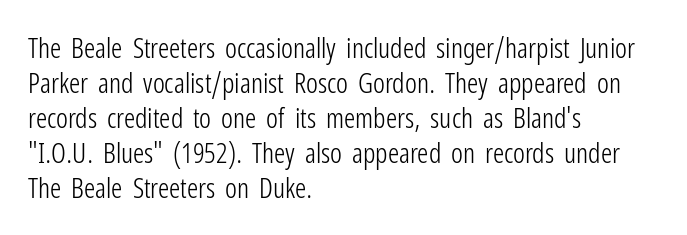
Q: Is the text bold? A: No.
Q: Is the text italic (slanted)? A: No, it is upright.
Q: Is the typeface a serif or a sans-serif typeface? A: Sans-serif.
Q: Is the text underlined? A: No.
Q: How is the paragraph aligned? A: Left-aligned.
Q: Is the spacing between letters normal or unusually wide? A: Normal.
Q: Is the spacing between lines tight, normal or loose? A: Normal.
Q: Width (condensed, normal, or wide)? A: Condensed.
Q: Stroke contrast? A: Low.
Q: x-height? A: Medium.
Q: Monospaced? A: No.
